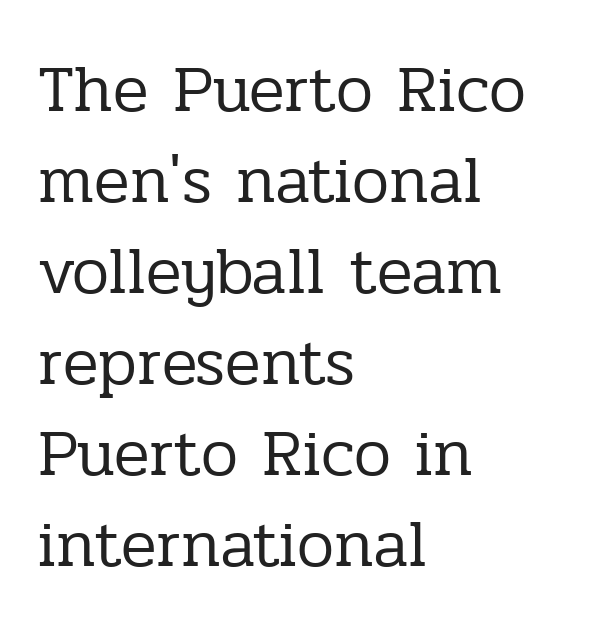
This sample uses an upright cut, with every glyph sitting square on the baseline. On a weight scale, this lands at 450 or below. Notice how descenders clear the ascenders below comfortably — that's standard leading. Stroke terminals: seriffed. Underline: absent.
